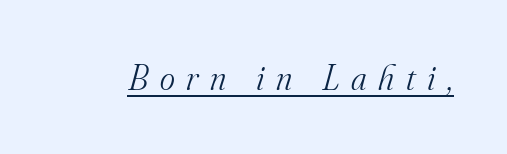
The image shows 36 px light serif type, italic (leaning right); set unusually wide letter spacing (+0.33 em), underlined; medium stroke contrast and a small x-height.
